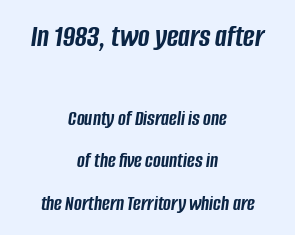
The image shows 31 px semibold, condensed type, italic (leaning right); set centered, loose line spacing (2.03x), normal letter spacing, not underlined; the first (top) block is 1.48x larger; low stroke contrast and a large x-height.
